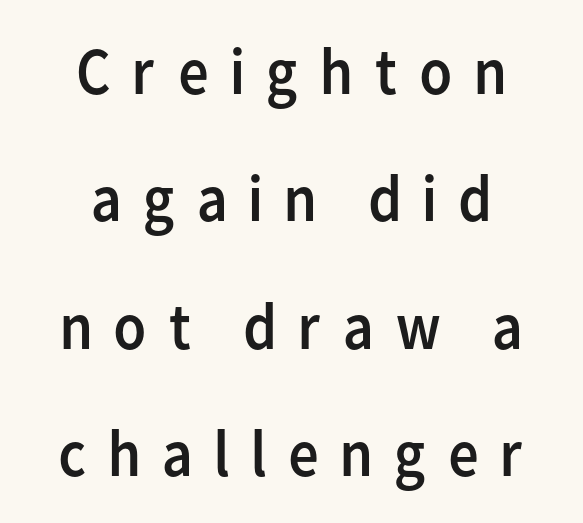
{"serif": "no", "italic": "no", "bold": "no", "weight": "regular", "width": "normal", "stroke_contrast": "low", "x_height": "medium", "monospaced": "no", "underline": "no", "align": "center", "line_spacing": "loose", "line_spacing_ratio": 1.9, "letter_spacing": "wide", "letter_spacing_em": 0.28, "glyph_px": 67}
